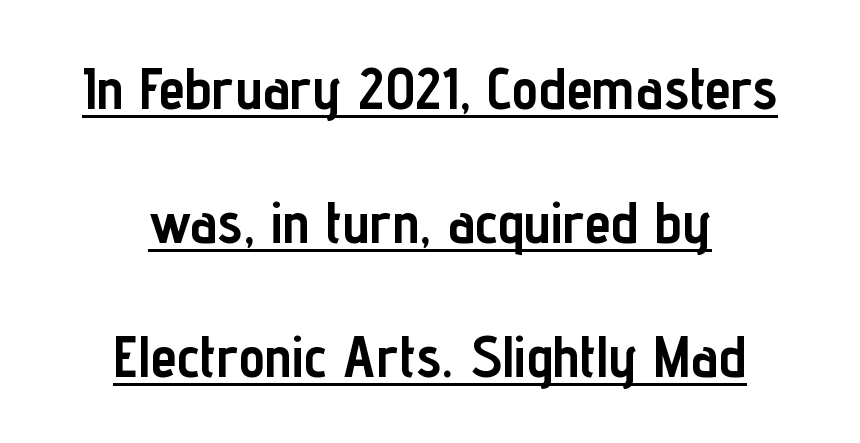
The image shows 59 px semibold, condensed sans-serif type, upright; set centered, loose line spacing (2.27x), normal letter spacing, underlined; low stroke contrast and a medium x-height.
